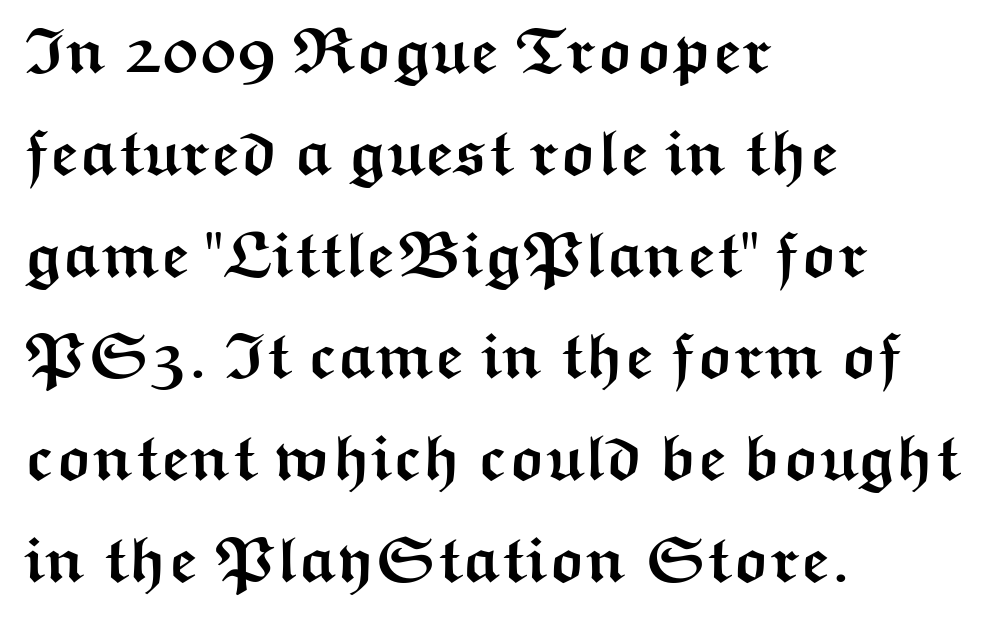
{"serif": "no", "italic": "no", "bold": "yes", "weight": "semibold", "width": "wide", "stroke_contrast": "medium", "x_height": "medium", "monospaced": "no", "underline": "no", "align": "left", "line_spacing": "normal", "line_spacing_ratio": 1.59, "letter_spacing": "normal", "letter_spacing_em": 0.0, "glyph_px": 64}
